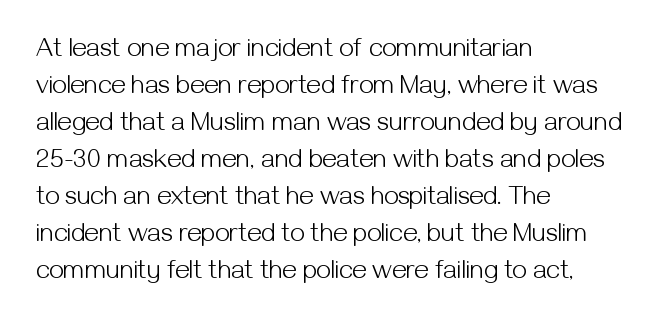
Q: Is the text bold? A: No.
Q: Is the text italic (slanted)? A: No, it is upright.
Q: Is the text underlined? A: No.
Q: How is the paragraph aligned? A: Left-aligned.
Q: Is the spacing between letters normal or unusually wide? A: Normal.
Q: Is the spacing between lines tight, normal or loose? A: Normal.
